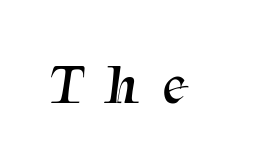
{"serif": "yes", "bold": "no", "weight": "regular", "width": "normal", "stroke_contrast": "medium", "x_height": "medium", "monospaced": "no", "underline": "no", "letter_spacing": "wide", "letter_spacing_em": 0.41, "glyph_px": 58}
